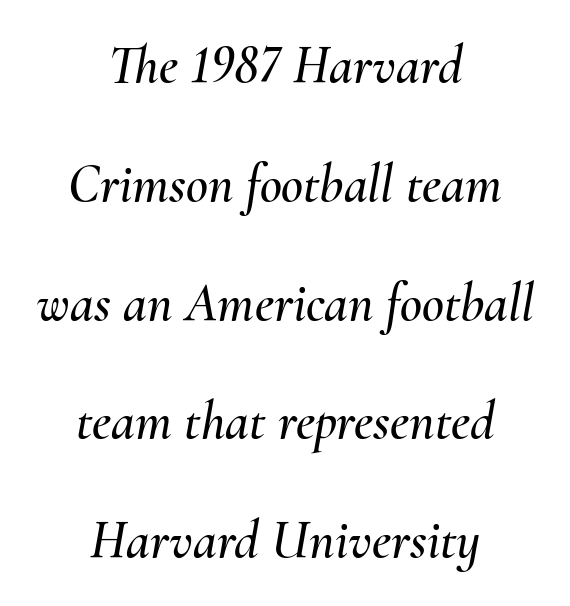
{"italic": "yes", "lean": "right", "slant_degrees": 10, "width": "normal", "stroke_contrast": "medium", "x_height": "small", "monospaced": "no", "underline": "no", "align": "center", "line_spacing": "loose", "line_spacing_ratio": 2.2, "letter_spacing": "normal", "letter_spacing_em": 0.0, "glyph_px": 54}
